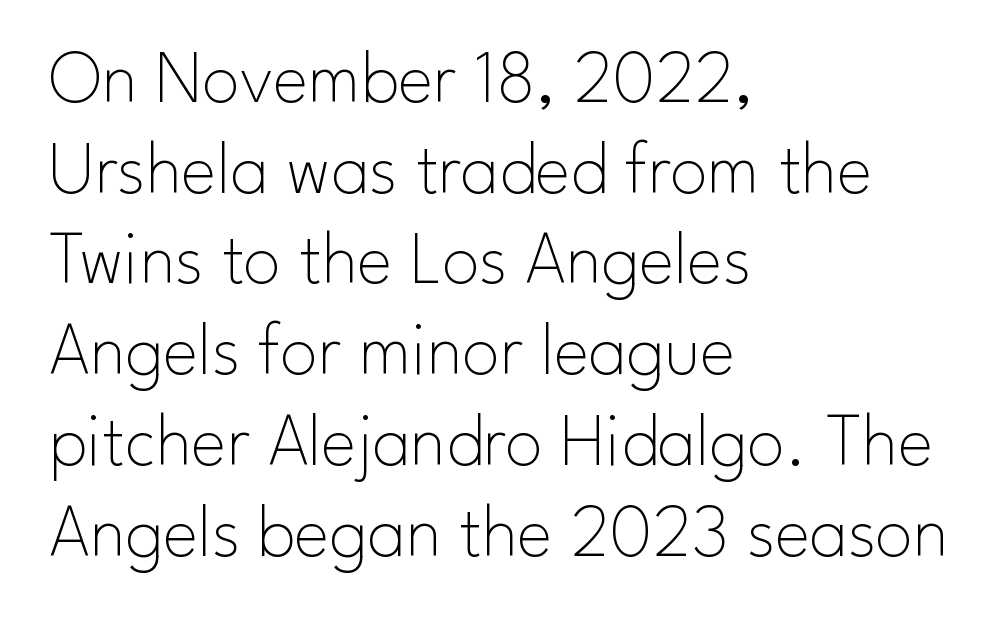
{"serif": "no", "italic": "no", "bold": "no", "weight": "thin", "width": "normal", "stroke_contrast": "low", "x_height": "small", "monospaced": "no", "underline": "no", "align": "left", "line_spacing_ratio": 1.21, "letter_spacing": "normal", "letter_spacing_em": 0.0, "glyph_px": 75}
